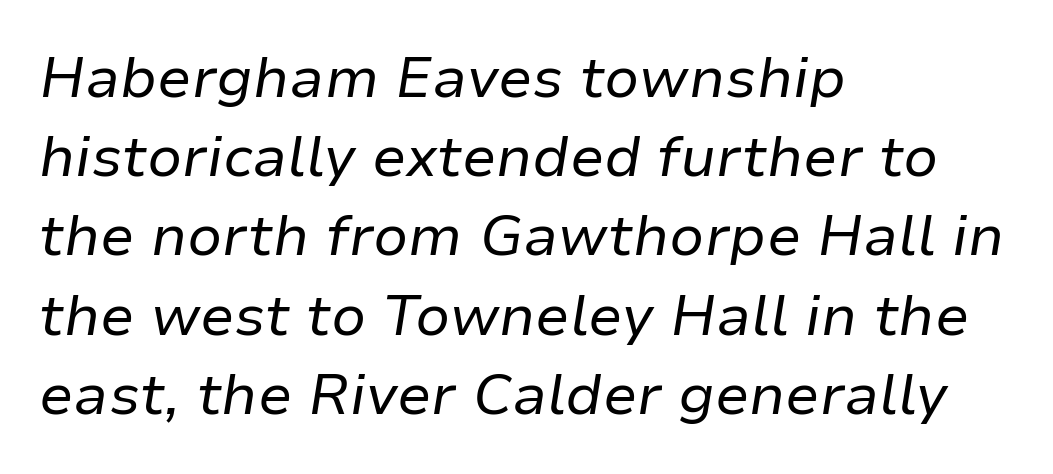
{"italic": "yes", "lean": "right", "slant_degrees": 9, "bold": "no", "weight": "regular", "width": "normal", "stroke_contrast": "low", "x_height": "medium", "monospaced": "no", "underline": "no", "align": "left", "line_spacing": "normal", "line_spacing_ratio": 1.39, "letter_spacing": "normal", "letter_spacing_em": 0.0, "glyph_px": 57}
